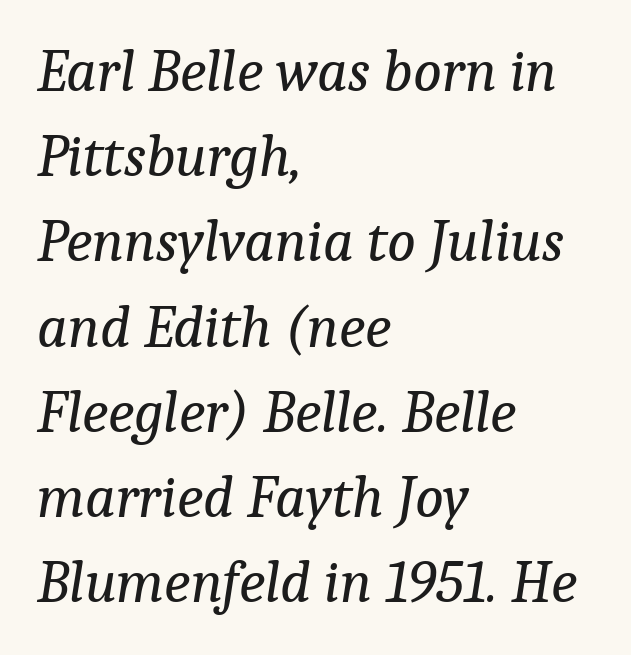
Is this a fixed-width face? No — the glyphs have proportional, varying widths. Weight class: somewhere from thin through regular. The typography opts for an oblique posture over an upright one. The specimen omits any rule beneath the text block's lines.
